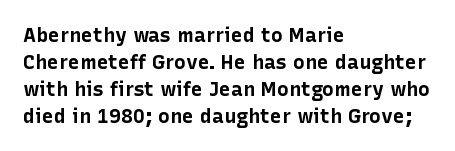
The image shows 20 px bold type, upright; set left-aligned, normal line spacing (1.35x), normal letter spacing, not underlined.
